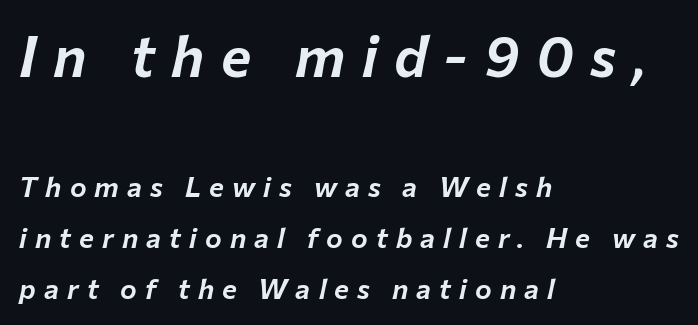
Think of a printed novel: that variable character pitch is what you see here. Decoration check: the copy has no underline. Does the bottom block carry the larger type? No, the top block does. Honestly, the letter spacing is so wide it's the main thing you notice. These lines stack with their left ends in a neat column.
